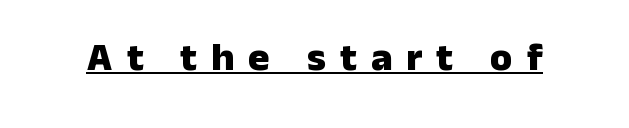
Each line of the rendering has a horizontal stroke beneath the glyphs. The characters look thick and weighty, a clear bold. Students, note that the glyphs here are deliberately spaced far apart. The type family on display is of the sans-serif kind.
